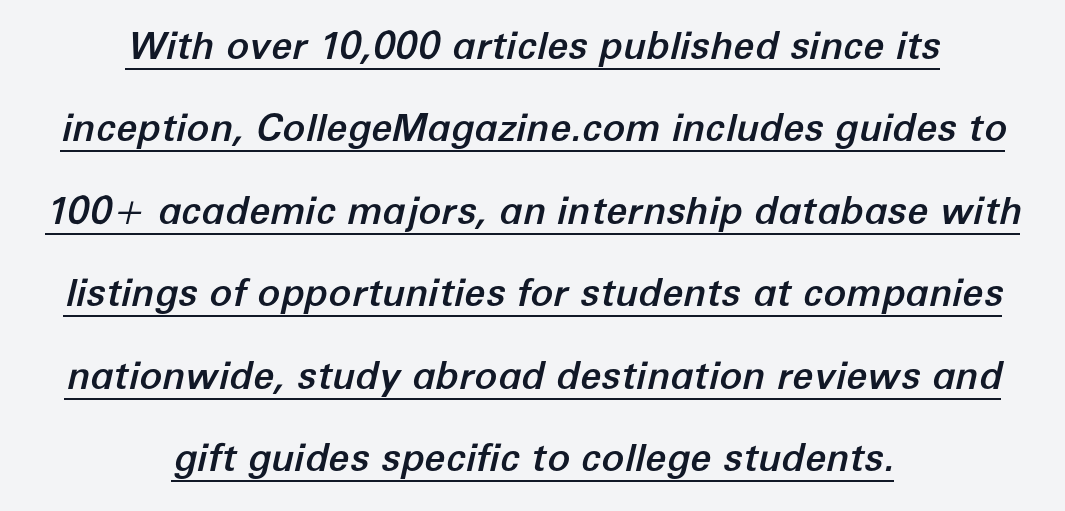
{"italic": "yes", "lean": "right", "slant_degrees": 12, "width": "normal", "stroke_contrast": "low", "x_height": "medium", "monospaced": "no", "underline": "yes", "align": "center", "line_spacing": "loose", "line_spacing_ratio": 2.17, "letter_spacing": "normal", "letter_spacing_em": 0.0, "glyph_px": 38}
